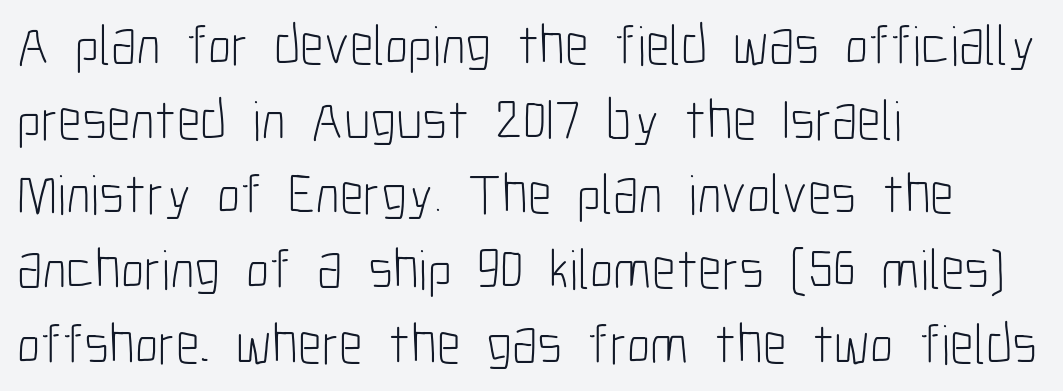
Q: Is the text bold? A: No.
Q: Is the text italic (slanted)? A: No, it is upright.
Q: Is the typeface a serif or a sans-serif typeface? A: Sans-serif.
Q: Is the text underlined? A: No.
Q: How is the paragraph aligned? A: Left-aligned.
Q: Is the spacing between letters normal or unusually wide? A: Normal.
Q: Is the spacing between lines tight, normal or loose? A: Normal.
Q: Width (condensed, normal, or wide)? A: Condensed.
Q: Stroke contrast? A: Low.
Q: x-height? A: Medium.
Q: Monospaced? A: No.
